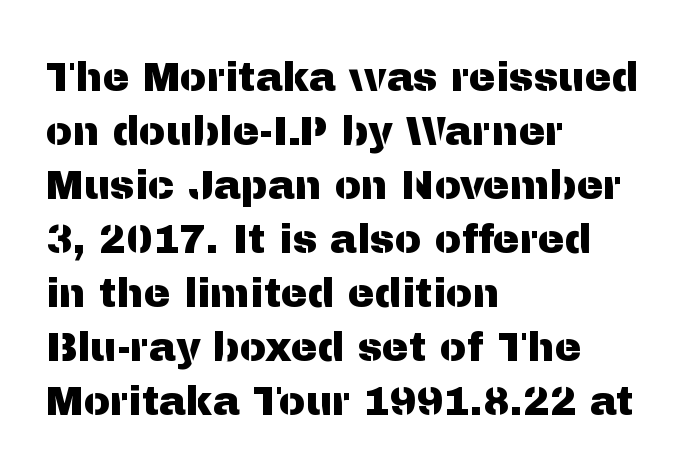
{"serif": "no", "italic": "no", "width": "normal", "stroke_contrast": "medium", "x_height": "medium", "monospaced": "no", "underline": "no", "align": "left", "line_spacing": "normal", "line_spacing_ratio": 1.35, "letter_spacing": "normal", "letter_spacing_em": 0.0, "glyph_px": 40}
